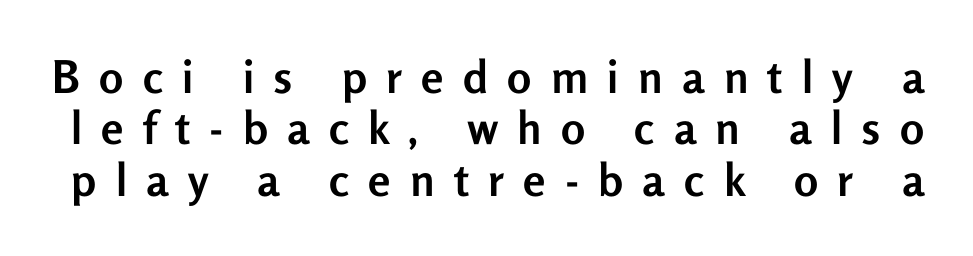
Q: Is the text bold? A: Yes.
Q: Is the text italic (slanted)? A: No, it is upright.
Q: Is the typeface a serif or a sans-serif typeface? A: Sans-serif.
Q: Is the text underlined? A: No.
Q: Is the spacing between letters normal or unusually wide? A: Unusually wide.
Q: Is the spacing between lines tight, normal or loose? A: Tight.
Q: Width (condensed, normal, or wide)? A: Normal.
Q: Stroke contrast? A: Low.
Q: x-height? A: Medium.
Q: Monospaced? A: No.
